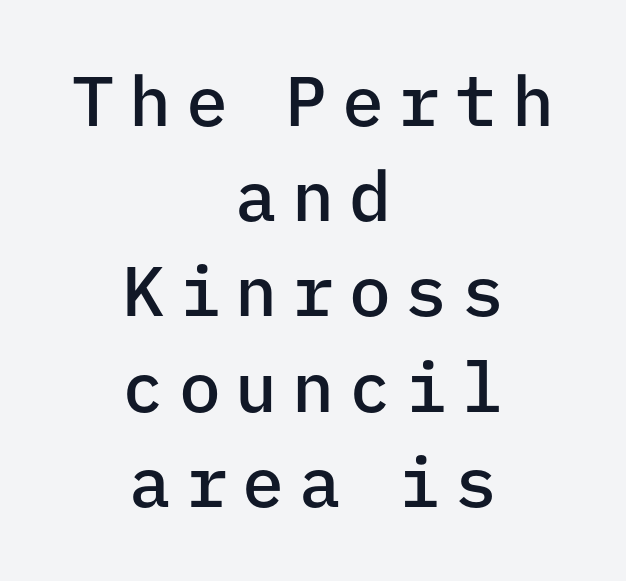
The image shows 70 px semibold sans-serif type, upright, monospaced; set centered, normal line spacing (1.36x), unusually wide letter spacing (+0.21 em), not underlined; low stroke contrast and a medium x-height.
